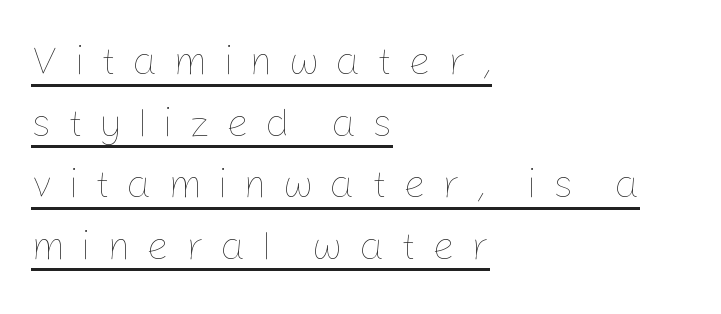
Q: Is the text bold? A: No.
Q: Is the text italic (slanted)? A: No, it is upright.
Q: Is the text underlined? A: Yes.
Q: How is the paragraph aligned? A: Left-aligned.
Q: Is the spacing between letters normal or unusually wide? A: Unusually wide.
Q: Is the spacing between lines tight, normal or loose? A: Normal.
Q: Width (condensed, normal, or wide)? A: Normal.
Q: Stroke contrast? A: Low.
Q: x-height? A: Medium.
Q: Monospaced? A: No.
